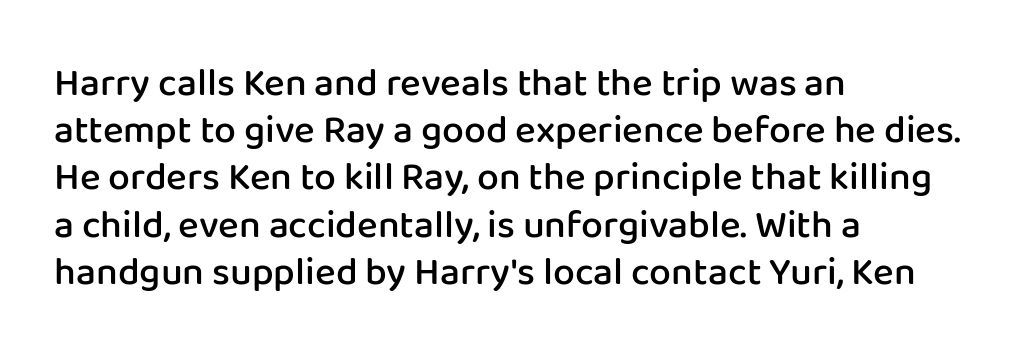
{"serif": "no", "italic": "no", "bold": "semi", "weight": "semibold", "width": "normal", "stroke_contrast": "low", "x_height": "medium", "monospaced": "no", "underline": "no", "align": "left", "line_spacing_ratio": 1.21, "letter_spacing": "normal", "letter_spacing_em": 0.0, "glyph_px": 39}
